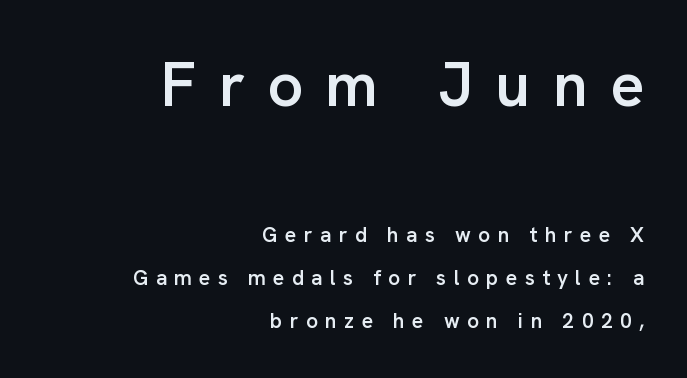
Varying glyph widths throughout — classic text-font behaviour. Italic? Not at all — the glyphs are vertical. In terms of weight, the rendering is demibold, just under bold. Interline gaps are noticeably wide in this sample. Regarding serifs, this sample does without them. If you squint, the top block still reads clearly — it's the larger of the two.
